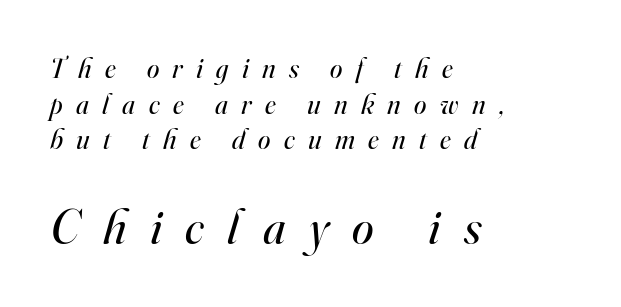
The image shows 49 px regular-weight serif type, italic (leaning right); set left-aligned, normal line spacing (1.27x), unusually wide letter spacing (+0.48 em), not underlined; the second (bottom) block is 1.75x larger; high stroke contrast and a small x-height.
